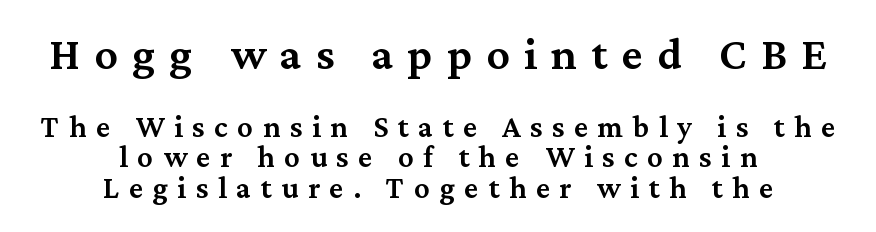
{"serif": "yes", "italic": "no", "bold": "semi", "weight": "semibold", "width": "normal", "stroke_contrast": "medium", "x_height": "medium", "monospaced": "no", "underline": "no", "align": "center", "line_spacing": "tight", "line_spacing_ratio": 0.98, "letter_spacing": "wide", "letter_spacing_em": 0.31, "larger_block": "first", "size_ratio": 1.48, "glyph_px": 46}
